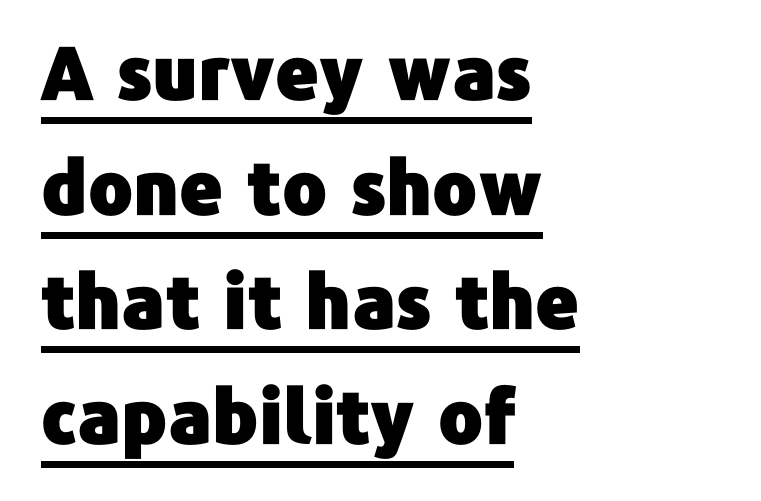
{"serif": "no", "italic": "no", "width": "normal", "stroke_contrast": "low", "x_height": "medium", "monospaced": "no", "underline": "yes", "align": "left", "line_spacing": "normal", "line_spacing_ratio": 1.55, "letter_spacing": "normal", "letter_spacing_em": 0.0, "glyph_px": 74}
